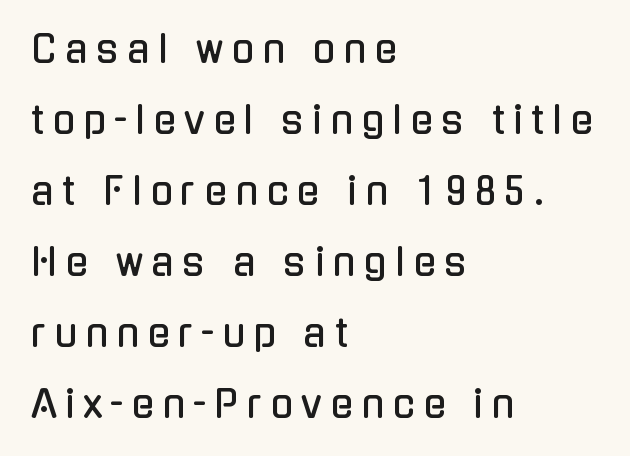
{"serif": "no", "italic": "no", "width": "condensed", "stroke_contrast": "low", "x_height": "medium", "monospaced": "no", "underline": "no", "align": "left", "line_spacing": "loose", "line_spacing_ratio": 1.92, "letter_spacing": "wide", "letter_spacing_em": 0.23, "glyph_px": 37}
